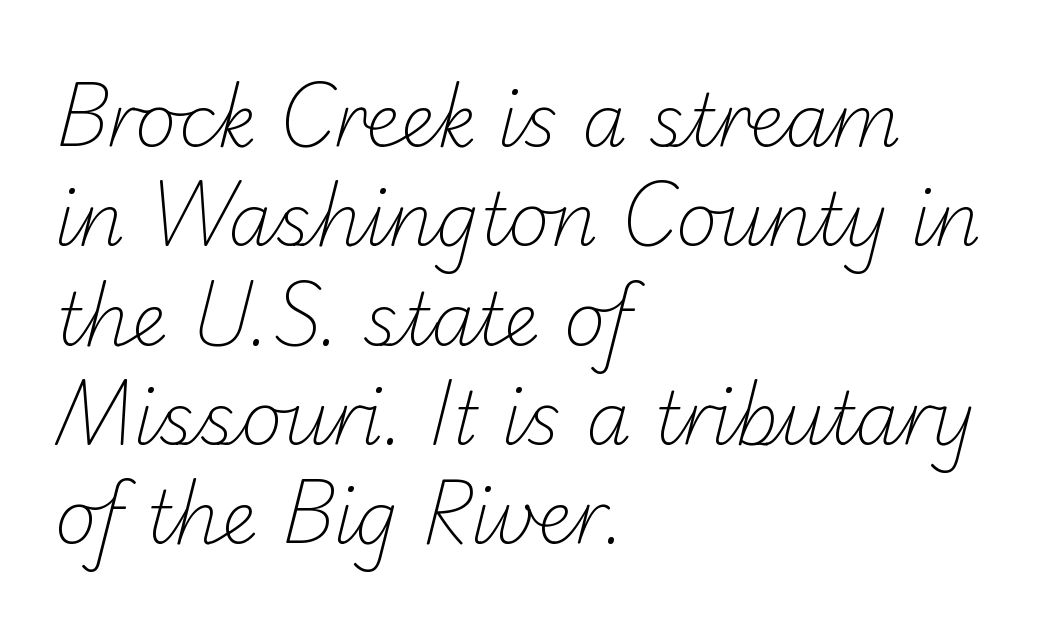
{"serif": "no", "bold": "no", "weight": "light", "width": "normal", "stroke_contrast": "low", "x_height": "small", "monospaced": "no", "underline": "no", "align": "left", "line_spacing": "normal", "line_spacing_ratio": 1.38, "letter_spacing": "normal", "letter_spacing_em": 0.0, "glyph_px": 72}
